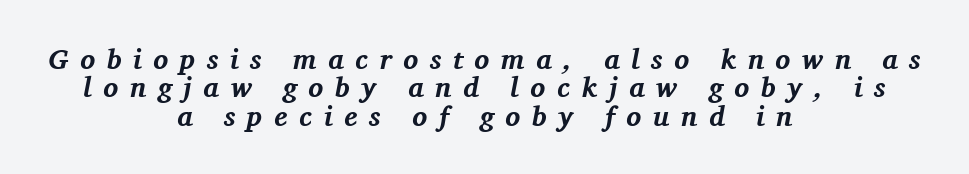
The image shows 28 px bold serif type, italic (leaning right); set centered, tight line spacing (1.01x), unusually wide letter spacing (+0.41 em), not underlined; medium stroke contrast and a medium x-height.
